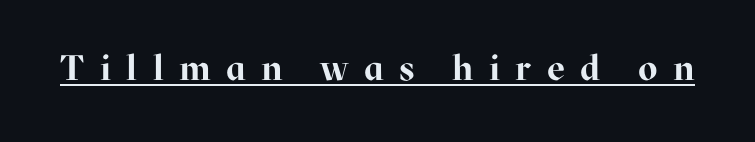
The image shows 35 px bold serif type, upright; set unusually wide letter spacing (+0.44 em), underlined; high stroke contrast and a medium x-height.
